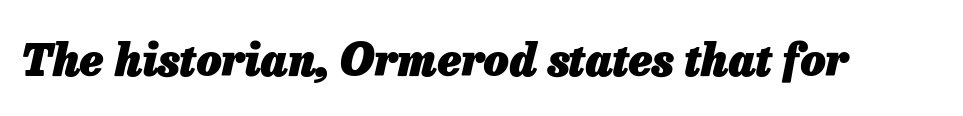
The image shows 44 px heavy type, italic (leaning right); set normal letter spacing, not underlined; low stroke contrast and a medium x-height.
